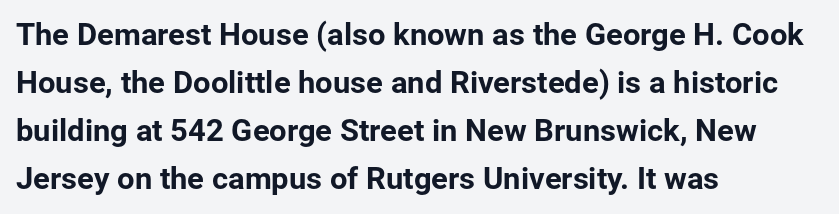
The image shows 31 px sans-serif type, upright; set left-aligned, normal line spacing (1.55x), normal letter spacing, not underlined; low stroke contrast and a medium x-height.
